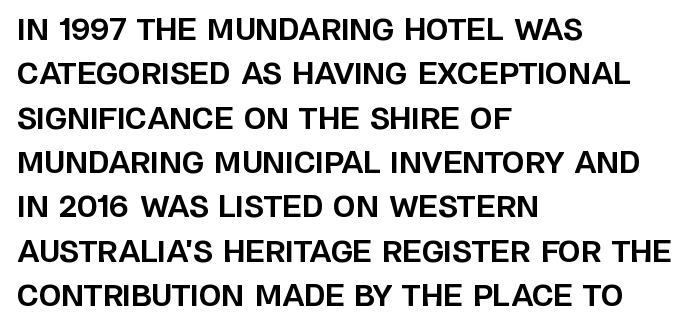
The image shows 29 px bold sans-serif type, upright; set left-aligned, normal line spacing (1.53x), normal letter spacing, not underlined; low stroke contrast and a large x-height.
